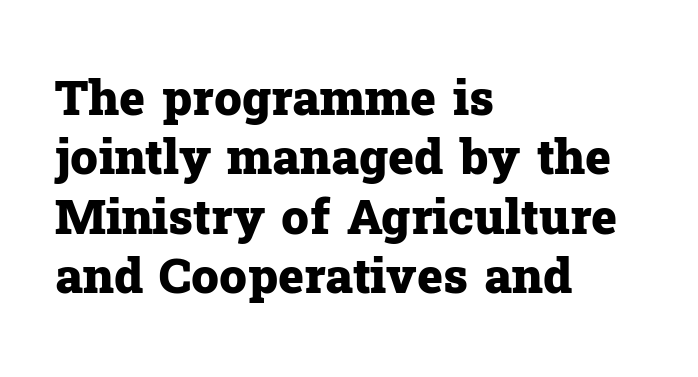
Q: Is the text bold? A: Yes.
Q: Is the text italic (slanted)? A: No, it is upright.
Q: Is the typeface a serif or a sans-serif typeface? A: Serif.
Q: Is the text underlined? A: No.
Q: How is the paragraph aligned? A: Left-aligned.
Q: Is the spacing between letters normal or unusually wide? A: Normal.
Q: Width (condensed, normal, or wide)? A: Normal.
Q: Stroke contrast? A: Low.
Q: x-height? A: Medium.
Q: Monospaced? A: No.
